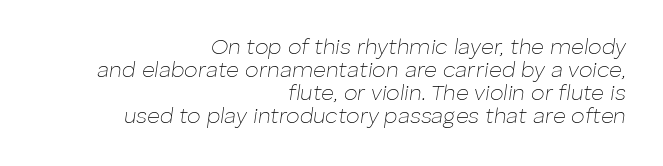
Yep, that's italic — everything's leaning. Each row of text sits above clean, open space. Honestly, the letter spacing is just normal — you wouldn't notice it. Rows of type sit shoulder to shoulder in the vertical direction. Heft: none added — not bold.
